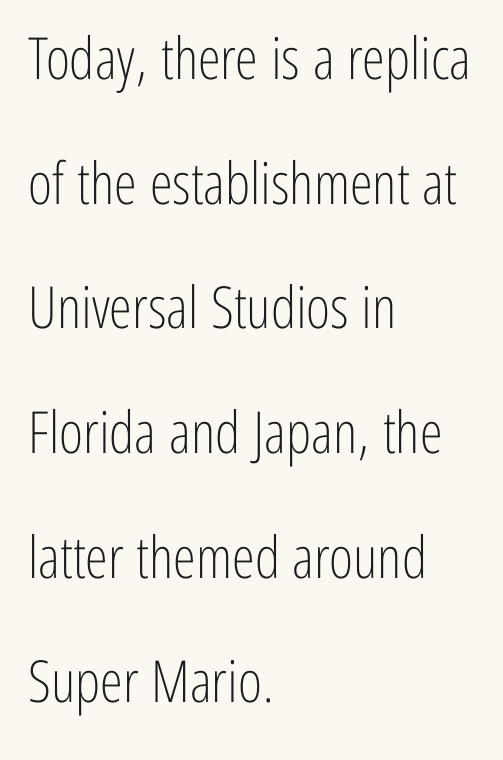
{"serif": "no", "italic": "no", "bold": "no", "weight": "light", "width": "condensed", "stroke_contrast": "low", "x_height": "medium", "monospaced": "no", "underline": "no", "align": "left", "line_spacing": "loose", "line_spacing_ratio": 2.15, "letter_spacing": "normal", "letter_spacing_em": 0.0, "glyph_px": 58}
